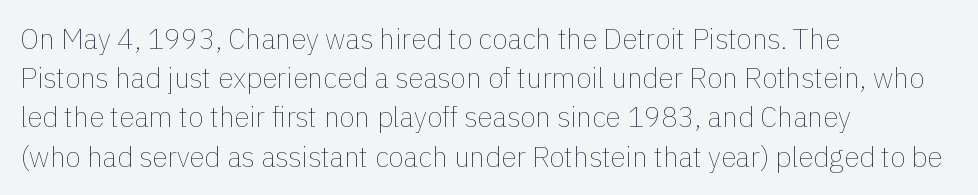
The text block is weighted toward the left margin, trailing off unevenly rightward. Interline gaps are of average width in this sample. Beneath every word, the page is bare. Weight: not bold — regular or lighter. The letters sit at their default tracking, neither squeezed nor spread. Tall strokes in this sample are plumb rather than angled.
